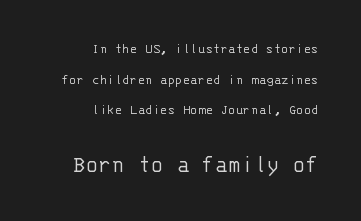
The image shows 24 px text type, upright; set right-aligned, loose line spacing (2.19x), normal letter spacing, not underlined; the second (bottom) block is 1.71x larger.
